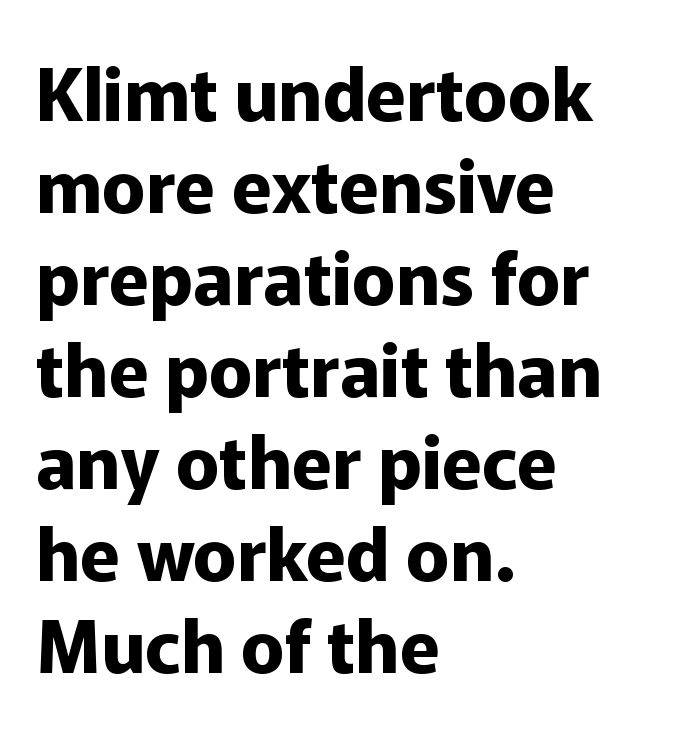
Q: Is the text bold? A: Yes.
Q: Is the text italic (slanted)? A: No, it is upright.
Q: Is the typeface a serif or a sans-serif typeface? A: Sans-serif.
Q: Is the text underlined? A: No.
Q: How is the paragraph aligned? A: Left-aligned.
Q: Is the spacing between letters normal or unusually wide? A: Normal.
Q: Is the spacing between lines tight, normal or loose? A: Normal.
Q: Width (condensed, normal, or wide)? A: Normal.
Q: Stroke contrast? A: Low.
Q: x-height? A: Medium.
Q: Monospaced? A: No.
